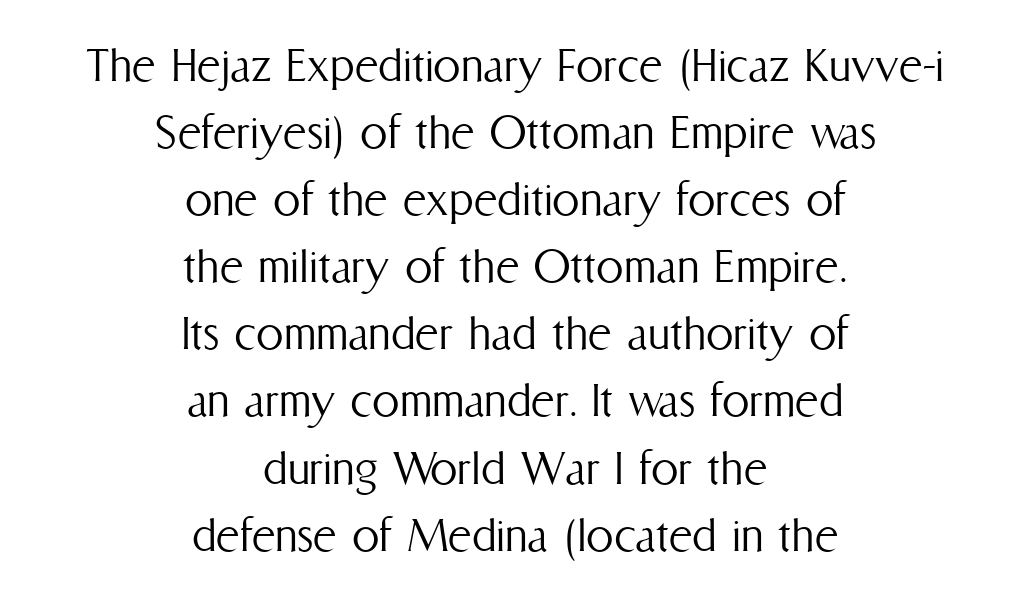
Q: Is the text bold? A: No.
Q: Is the text italic (slanted)? A: No, it is upright.
Q: Is the text underlined? A: No.
Q: How is the paragraph aligned? A: Centered.
Q: Is the spacing between letters normal or unusually wide? A: Normal.
Q: Width (condensed, normal, or wide)? A: Condensed.
Q: Stroke contrast? A: Medium.
Q: x-height? A: Medium.
Q: Monospaced? A: No.
